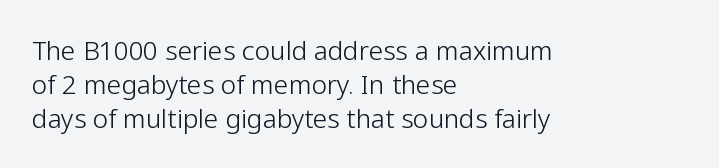
Q: Is the text bold? A: No.
Q: Is the text italic (slanted)? A: No, it is upright.
Q: Is the text underlined? A: No.
Q: How is the paragraph aligned? A: Left-aligned.
Q: Is the spacing between letters normal or unusually wide? A: Normal.
Q: Is the spacing between lines tight, normal or loose? A: Normal.
